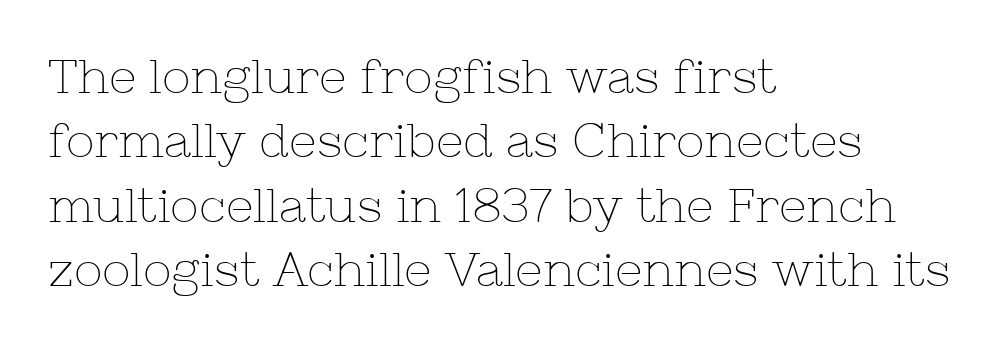
{"serif": "yes", "italic": "no", "bold": "no", "weight": "thin", "width": "normal", "stroke_contrast": "low", "x_height": "medium", "monospaced": "no", "underline": "no", "align": "left", "line_spacing": "normal", "line_spacing_ratio": 1.34, "letter_spacing": "normal", "letter_spacing_em": 0.0, "glyph_px": 48}
